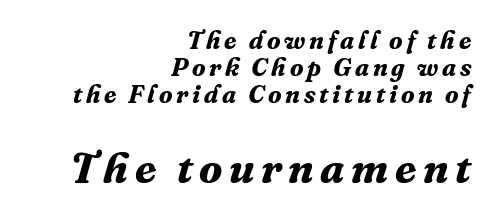
The image shows 43 px bold serif type, italic (leaning right); set right-aligned, tight line spacing (1.09x), not underlined; the second (bottom) block is 1.72x larger; medium stroke contrast and a medium x-height.
